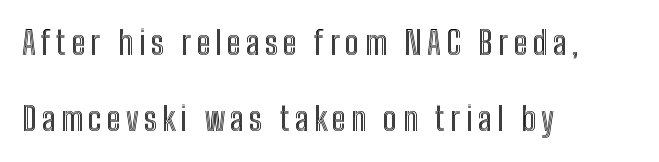
The image shows 33 px condensed type, upright; set left-aligned, loose line spacing (2.31x), not underlined; a medium x-height.
